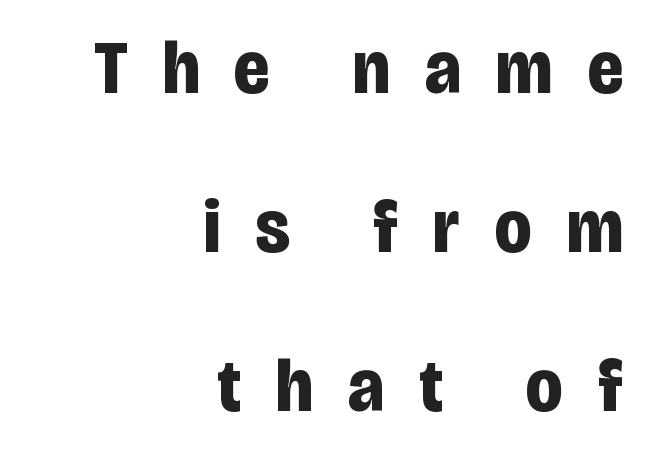
{"serif": "no", "italic": "no", "bold": "yes", "weight": "bold", "width": "condensed", "stroke_contrast": "low", "x_height": "large", "monospaced": "no", "underline": "no", "align": "right", "line_spacing": "loose", "line_spacing_ratio": 2.09, "letter_spacing": "wide", "letter_spacing_em": 0.46, "glyph_px": 76}
